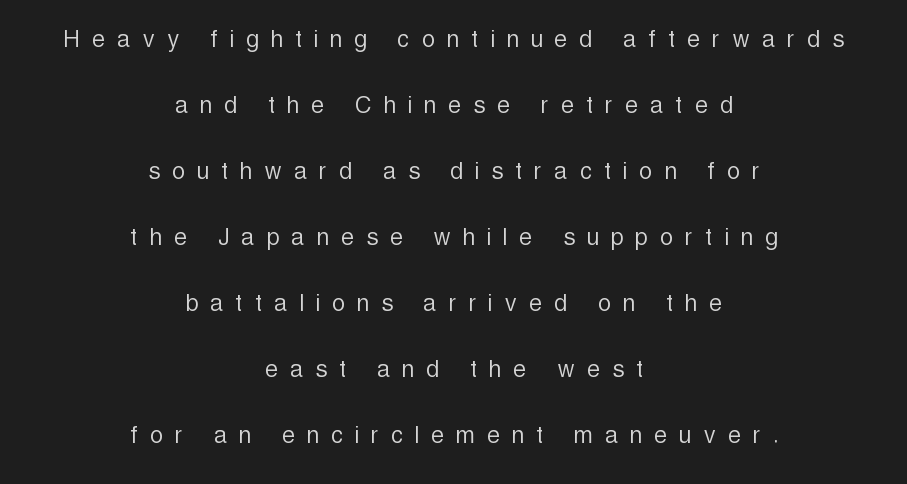
Honestly, the letter spacing is so wide it's the main thing you notice. In terms of leading, this rendering errs on the spacious side. In CSS terms this would be text-align: center. Character widths vary here, with narrow letters taking less room than wide ones.
